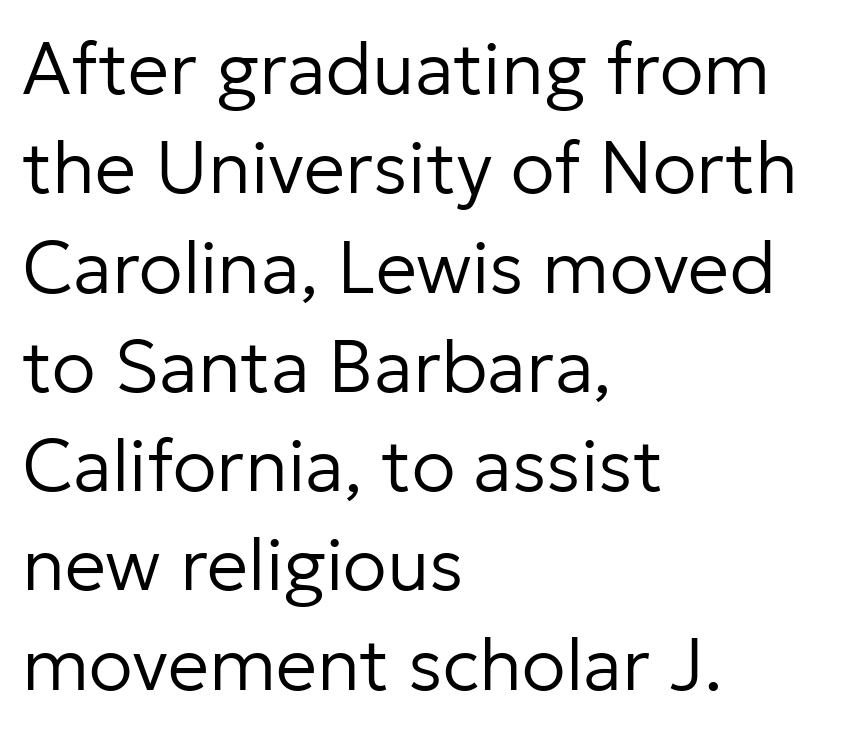
The image shows 73 px regular-weight sans-serif type, upright; set left-aligned, normal line spacing (1.36x), normal letter spacing, not underlined; low stroke contrast and a medium x-height.
